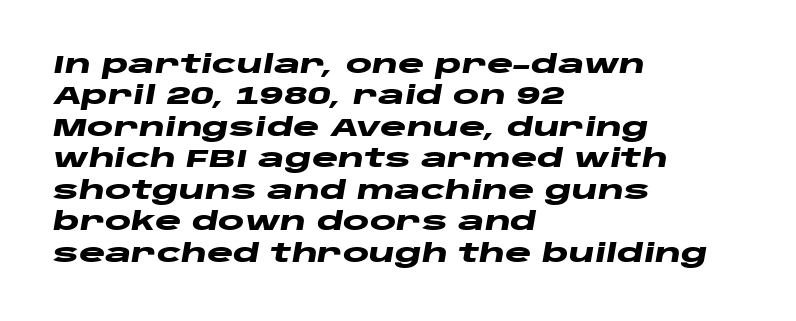
{"italic": "yes", "lean": "right", "slant_degrees": 10, "bold": "yes", "underline": "no", "align": "left", "line_spacing": "normal", "line_spacing_ratio": 1.26, "letter_spacing": "normal", "letter_spacing_em": 0.0, "glyph_px": 25}
